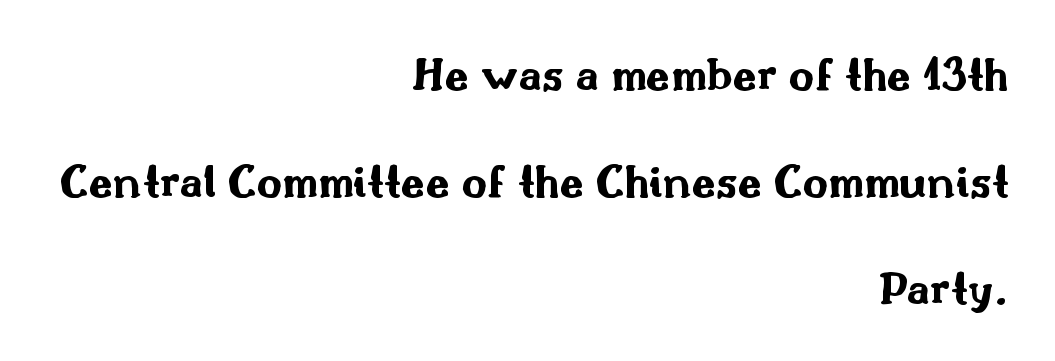
Q: Is the text bold? A: Yes.
Q: Is the text italic (slanted)? A: No, it is upright.
Q: Is the typeface a serif or a sans-serif typeface? A: Sans-serif.
Q: Is the text underlined? A: No.
Q: How is the paragraph aligned? A: Right-aligned.
Q: Is the spacing between letters normal or unusually wide? A: Normal.
Q: Is the spacing between lines tight, normal or loose? A: Loose.
Q: Width (condensed, normal, or wide)? A: Wide.
Q: Stroke contrast? A: Medium.
Q: x-height? A: Small.
Q: Monospaced? A: No.
